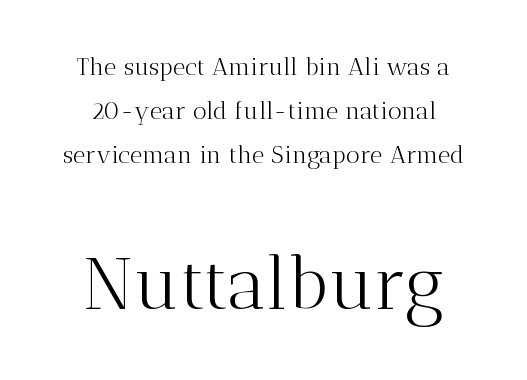
Q: Is the text bold? A: No.
Q: Is the text italic (slanted)? A: No, it is upright.
Q: Is the typeface a serif or a sans-serif typeface? A: Serif.
Q: Is the text underlined? A: No.
Q: Is the spacing between letters normal or unusually wide? A: Normal.
Q: Which block of text is set in a larger size, the first (top) or the second (bottom)? A: The second (bottom) one.
Q: Width (condensed, normal, or wide)? A: Normal.
Q: Stroke contrast? A: Medium.
Q: x-height? A: Medium.
Q: Monospaced? A: No.
